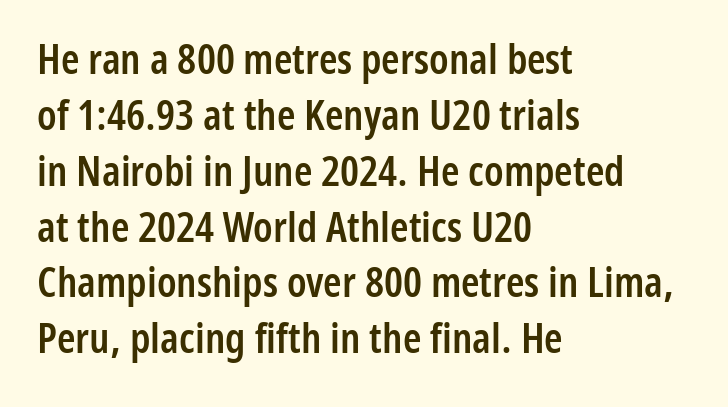
{"serif": "no", "italic": "no", "bold": "semi", "weight": "semibold", "width": "condensed", "stroke_contrast": "low", "x_height": "medium", "monospaced": "no", "underline": "no", "align": "left", "line_spacing": "normal", "line_spacing_ratio": 1.33, "letter_spacing": "normal", "letter_spacing_em": 0.0, "glyph_px": 42}
